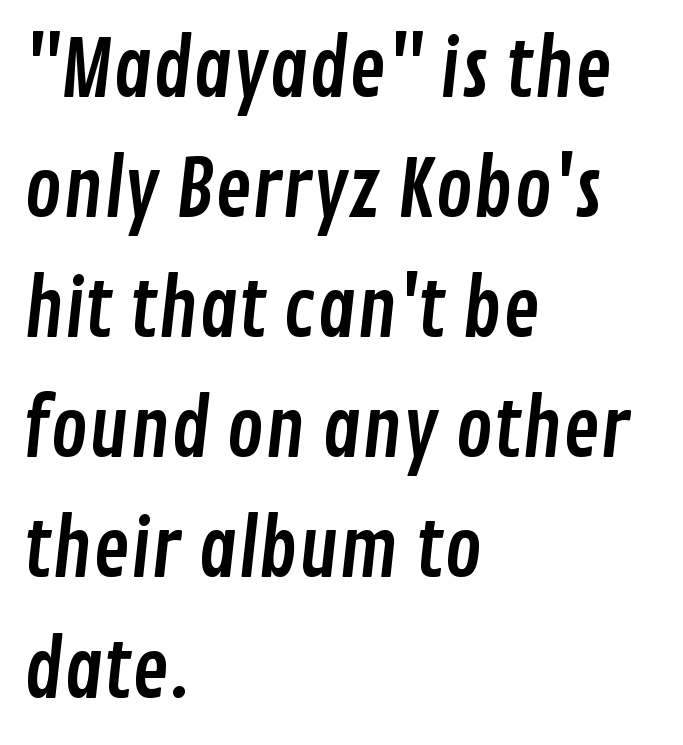
{"serif": "no", "width": "condensed", "stroke_contrast": "low", "x_height": "medium", "monospaced": "no", "underline": "no", "align": "left", "line_spacing": "normal", "line_spacing_ratio": 1.54, "letter_spacing": "normal", "letter_spacing_em": 0.0, "glyph_px": 78}
